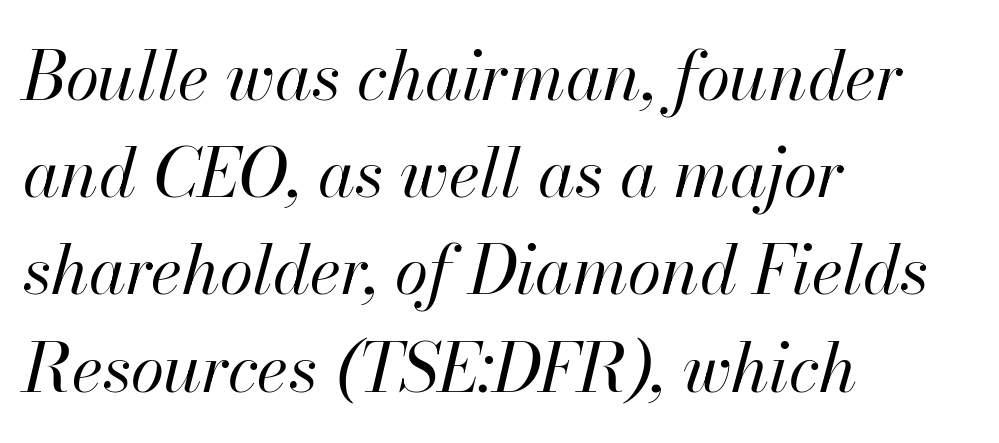
Horizontally, the lines are justified to the leading edge only. The whole block is typeset with a tilt. Here the designer chose a conventional face with non-uniform glyph widths. The rendering keeps characters at their native spacing.
